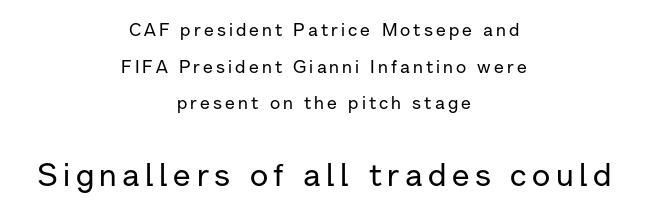
Q: Is the text italic (slanted)? A: No, it is upright.
Q: Is the typeface a serif or a sans-serif typeface? A: Sans-serif.
Q: Is the text underlined? A: No.
Q: How is the paragraph aligned? A: Centered.
Q: Is the spacing between lines tight, normal or loose? A: Loose.
Q: Which block of text is set in a larger size, the first (top) or the second (bottom)? A: The second (bottom) one.
Q: Width (condensed, normal, or wide)? A: Normal.
Q: Stroke contrast? A: Low.
Q: x-height? A: Medium.
Q: Monospaced? A: No.
